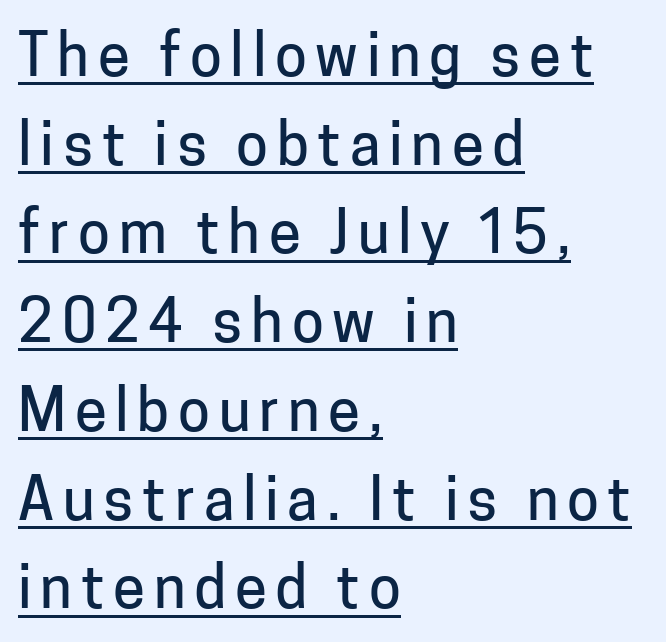
{"serif": "no", "italic": "no", "width": "normal", "stroke_contrast": "low", "x_height": "medium", "monospaced": "no", "underline": "yes", "align": "left", "line_spacing": "normal", "line_spacing_ratio": 1.53, "glyph_px": 58}
